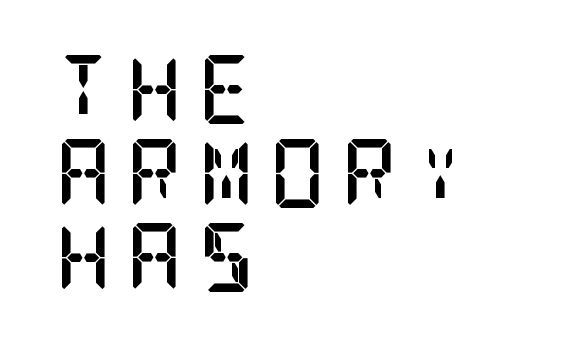
The baseline area is clear. The passage is arranged the way most books set body copy — flush left. Compared with typical body copy, the letter spacing here is much looser. Heft: maximum for text — a bold. A roman cut, with each character standing at attention. Serifs: yes, visible at the terminals of the letterforms.
